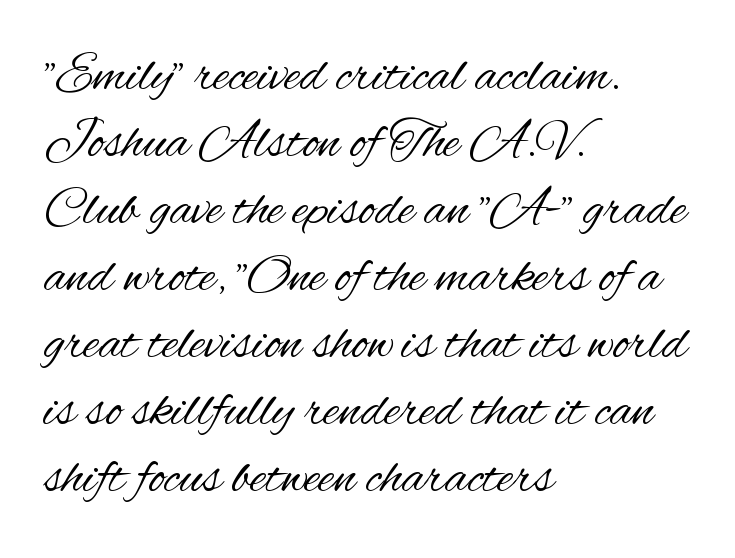
The image shows 54 px regular-weight, condensed sans-serif type; set left-aligned, line spacing 1.24x, normal letter spacing, not underlined; medium stroke contrast and a small x-height.
